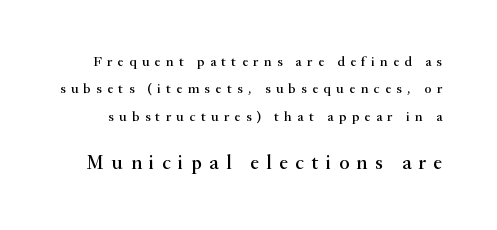
Q: Is the text italic (slanted)? A: No, it is upright.
Q: Is the text underlined? A: No.
Q: Is the spacing between letters normal or unusually wide? A: Unusually wide.
Q: Is the spacing between lines tight, normal or loose? A: Loose.
Q: Which block of text is set in a larger size, the first (top) or the second (bottom)? A: The second (bottom) one.
